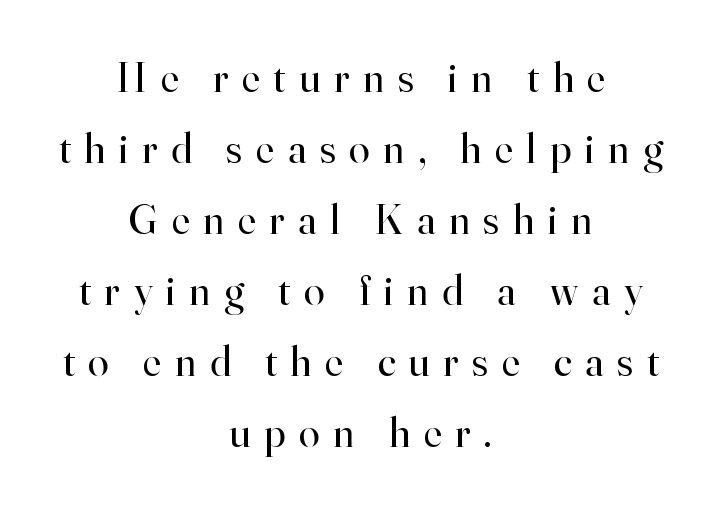
The image shows 42 px regular-weight serif type, upright; set centered, normal line spacing (1.69x), unusually wide letter spacing (+0.33 em), not underlined; high stroke contrast and a small x-height.
